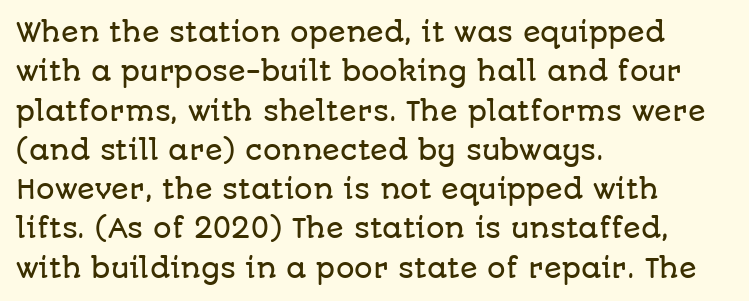
This rendering features lettering with no underline. Every row of glyphs begins at an identical x-position on the left. The leading is moderate, giving the passage an even texture. When letters stand straight like this, we call the style roman or upright.
